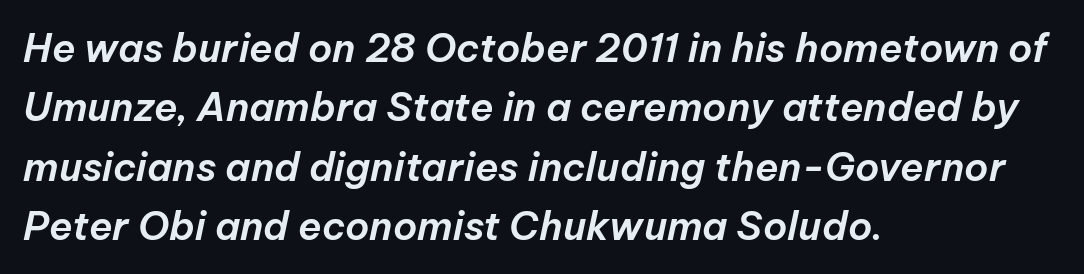
The image shows 39 px text type, italic (leaning right); set left-aligned, normal line spacing (1.52x), normal letter spacing, not underlined; low stroke contrast and a medium x-height.
